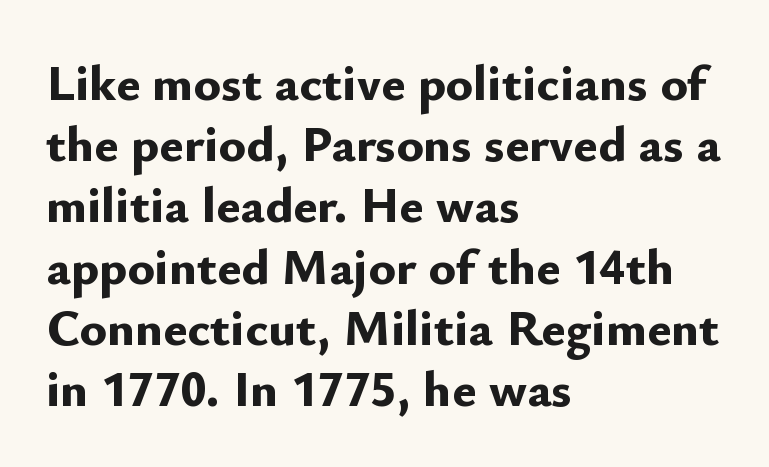
Each letter's strokes conclude bluntly, with no projecting serifs. Left-aligned paragraph, ragged on the right. The rendering uses natural spacing where letterforms have individual widths. Do the letters lean? They stand straight. The rendering keeps characters at their native spacing. Weight: bold.
